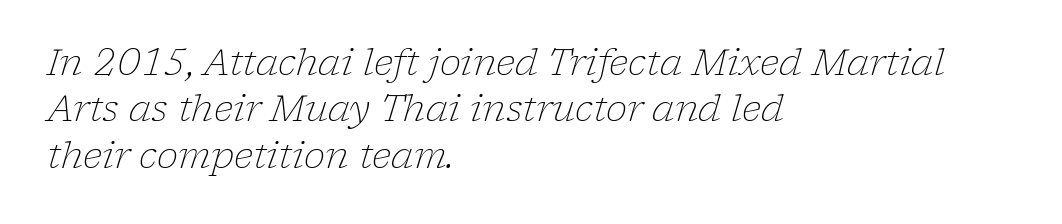
{"serif": "yes", "italic": "yes", "lean": "right", "slant_degrees": 17, "bold": "no", "weight": "light", "width": "normal", "stroke_contrast": "low", "x_height": "medium", "monospaced": "no", "underline": "no", "align": "left", "line_spacing": "normal", "line_spacing_ratio": 1.29, "letter_spacing": "normal", "letter_spacing_em": 0.0, "glyph_px": 36}
